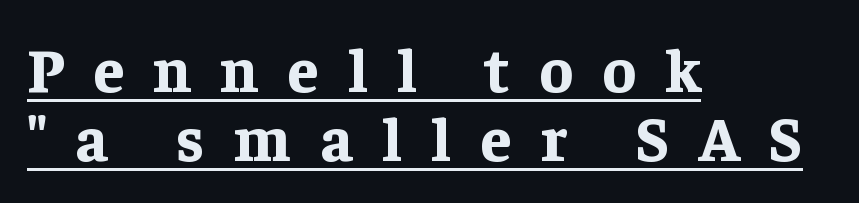
On the weight axis this lands at bold, roughly 700. Upright lettering throughout. The font family rendered here belongs to the serif group. The text block is weighted toward the left margin, trailing off unevenly rightward. How would I describe the line gaps? Narrow and economical.
